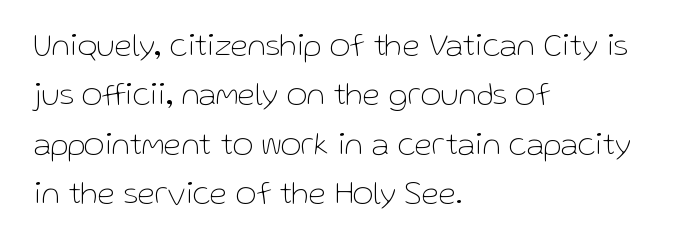
{"serif": "no", "italic": "no", "bold": "no", "weight": "thin", "width": "normal", "stroke_contrast": "low", "x_height": "medium", "monospaced": "no", "underline": "no", "align": "left", "line_spacing": "normal", "line_spacing_ratio": 1.54, "letter_spacing": "normal", "letter_spacing_em": 0.0, "glyph_px": 32}
